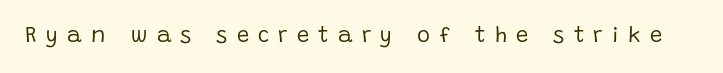
The image shows 22 px text type, upright; set unusually wide letter spacing (+0.42 em), not underlined.
